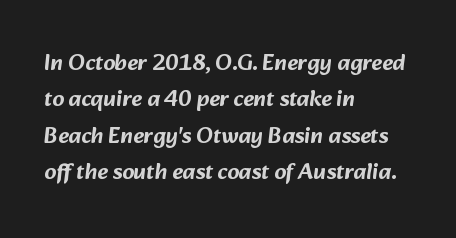
The image shows 23 px text type; set left-aligned, normal line spacing (1.58x), normal letter spacing, not underlined.
